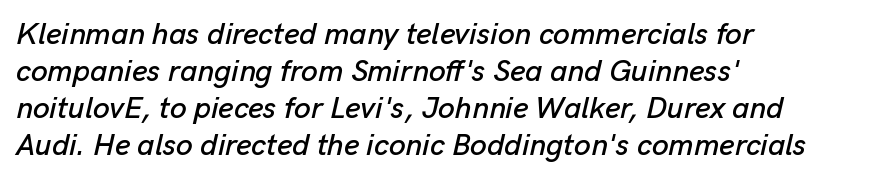
{"italic": "yes", "lean": "right", "slant_degrees": 13, "width": "normal", "stroke_contrast": "low", "x_height": "medium", "monospaced": "no", "underline": "no", "align": "left", "line_spacing_ratio": 1.23, "letter_spacing": "normal", "letter_spacing_em": 0.0, "glyph_px": 30}
